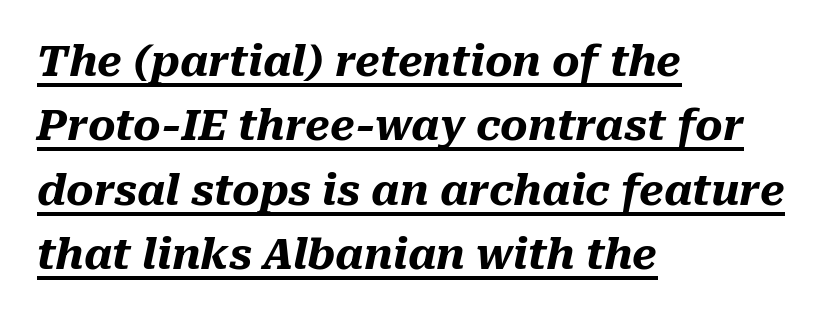
The image shows 42 px heavy type, italic (leaning right); set left-aligned, normal line spacing (1.53x), normal letter spacing, underlined; medium stroke contrast and a medium x-height.
